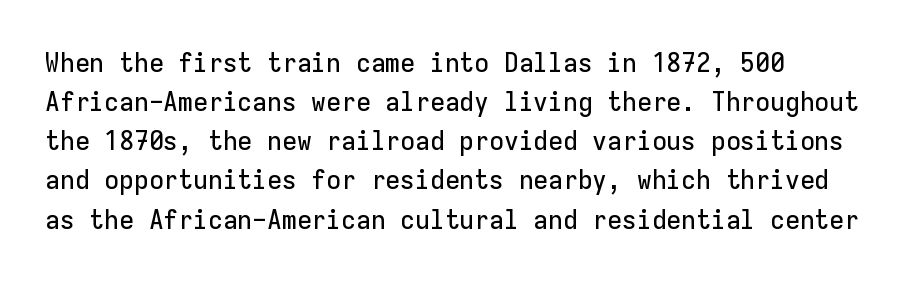
Q: Is the text italic (slanted)? A: No, it is upright.
Q: Is the text underlined? A: No.
Q: How is the paragraph aligned? A: Left-aligned.
Q: Is the spacing between letters normal or unusually wide? A: Normal.
Q: Is the spacing between lines tight, normal or loose? A: Normal.
